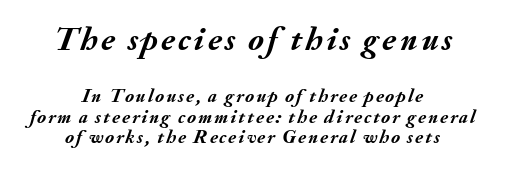
The image shows 33 px semibold type, italic (leaning right); set centered, tight line spacing (1.08x), not underlined; the first (top) block is 1.74x larger; medium stroke contrast and a small x-height.
